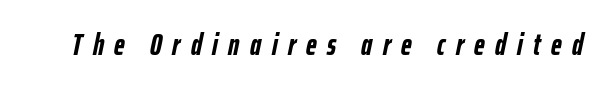
Q: Is the text bold? A: Yes.
Q: Is the text italic (slanted)? A: Yes, it leans right by about 12 degrees.
Q: Is the text underlined? A: No.
Q: Is the spacing between letters normal or unusually wide? A: Unusually wide.
Q: Width (condensed, normal, or wide)? A: Condensed.
Q: Stroke contrast? A: Low.
Q: x-height? A: Medium.
Q: Monospaced? A: No.
